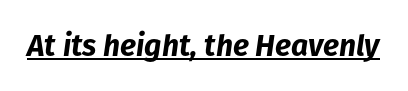
{"italic": "yes", "lean": "right", "slant_degrees": 8, "bold": "yes", "weight": "bold", "width": "normal", "stroke_contrast": "low", "x_height": "medium", "monospaced": "no", "underline": "yes", "letter_spacing": "normal", "letter_spacing_em": 0.0, "glyph_px": 30}
